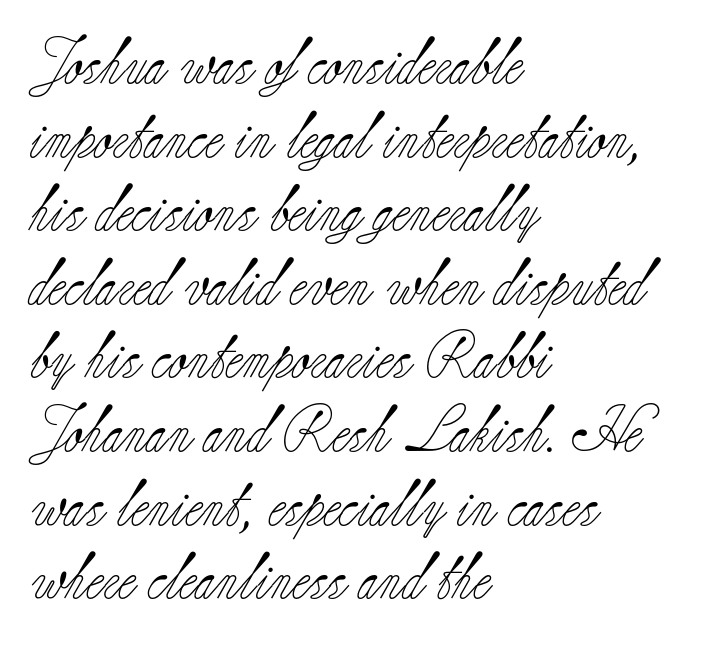
Unmarked baselines from the first word to the last. No extra tracking has been applied to these lines. The passage shown stacks its lines at a standard gap.
